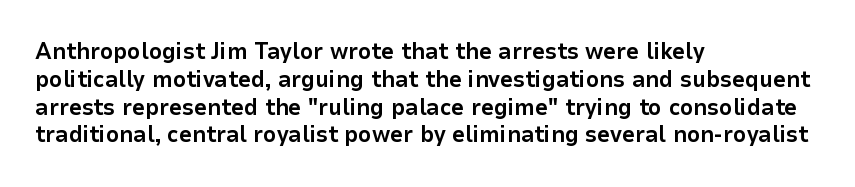
The image shows 23 px bold type, upright; set left-aligned, line spacing 1.21x, normal letter spacing, not underlined.
